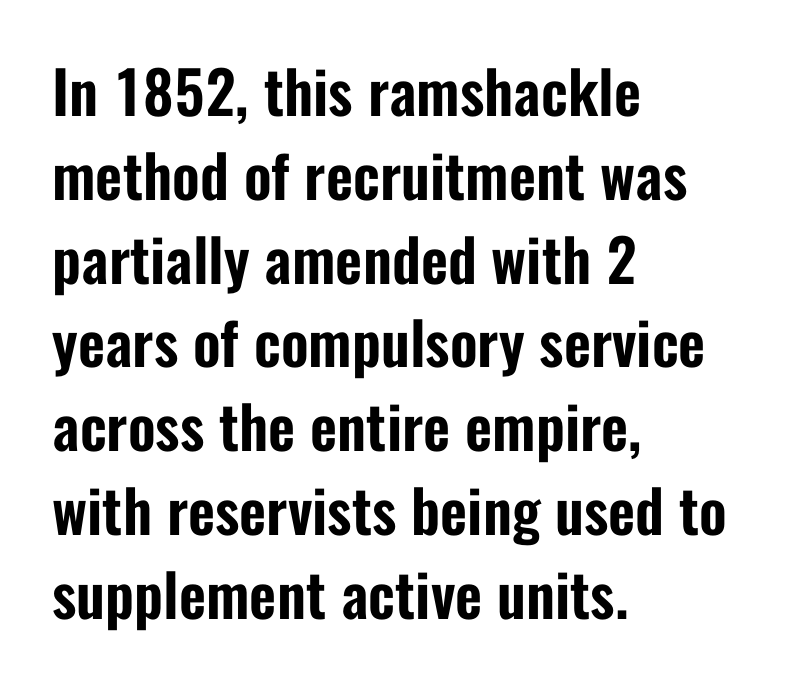
{"serif": "no", "italic": "no", "width": "condensed", "stroke_contrast": "low", "x_height": "medium", "monospaced": "no", "underline": "no", "align": "left", "line_spacing": "normal", "line_spacing_ratio": 1.42, "letter_spacing": "normal", "letter_spacing_em": 0.0, "glyph_px": 59}
